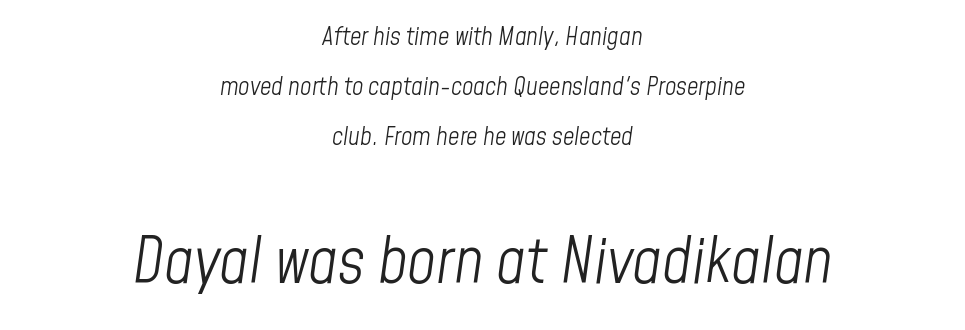
Caption: standard tracking, unaltered. A centered setting, common on invitations and titles, is used for this passage. Interline gaps are noticeably wide in this sample. Clear beneath every line of the passage.
